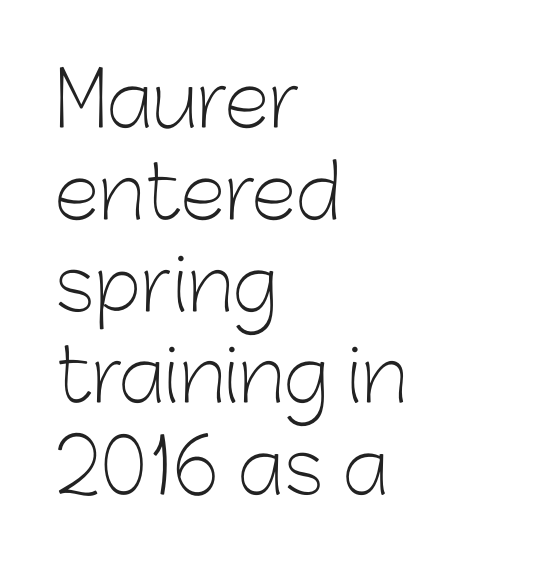
Q: Is the text bold? A: No.
Q: Is the text italic (slanted)? A: No, it is upright.
Q: Is the typeface a serif or a sans-serif typeface? A: Sans-serif.
Q: Is the text underlined? A: No.
Q: How is the paragraph aligned? A: Left-aligned.
Q: Is the spacing between letters normal or unusually wide? A: Normal.
Q: Width (condensed, normal, or wide)? A: Normal.
Q: Stroke contrast? A: Low.
Q: x-height? A: Medium.
Q: Monospaced? A: No.
